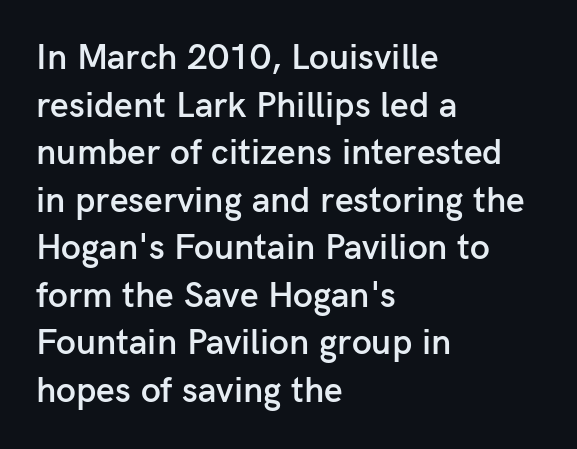
{"serif": "no", "italic": "no", "bold": "semi", "weight": "semibold", "width": "normal", "stroke_contrast": "low", "x_height": "medium", "monospaced": "no", "underline": "no", "align": "left", "line_spacing": "normal", "line_spacing_ratio": 1.32, "letter_spacing": "normal", "letter_spacing_em": 0.0, "glyph_px": 36}
